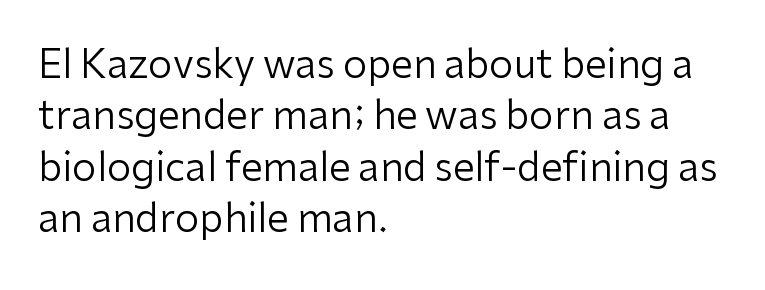
This sample uses plain, unmodified letter spacing. If you drew a ruler down the left edge, every line would touch it. Think of a printed novel: that variable character pitch is what you see here. No extra ink here — the face is not bold.
